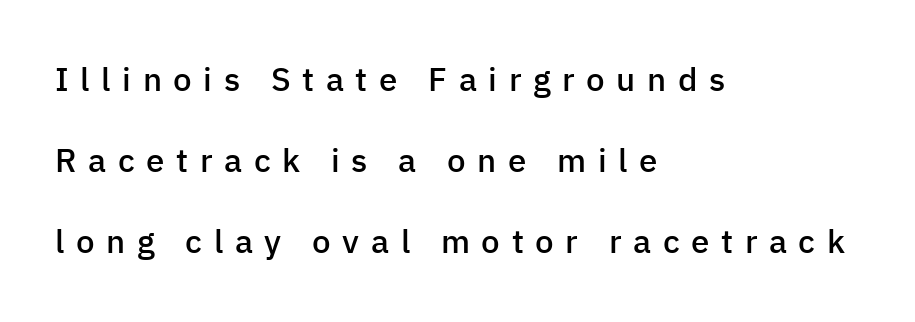
Q: Is the text bold? A: Semi-bold.
Q: Is the text italic (slanted)? A: No, it is upright.
Q: Is the typeface a serif or a sans-serif typeface? A: Sans-serif.
Q: Is the text underlined? A: No.
Q: How is the paragraph aligned? A: Left-aligned.
Q: Is the spacing between letters normal or unusually wide? A: Unusually wide.
Q: Is the spacing between lines tight, normal or loose? A: Loose.
Q: Width (condensed, normal, or wide)? A: Normal.
Q: Stroke contrast? A: Low.
Q: x-height? A: Medium.
Q: Monospaced? A: No.
